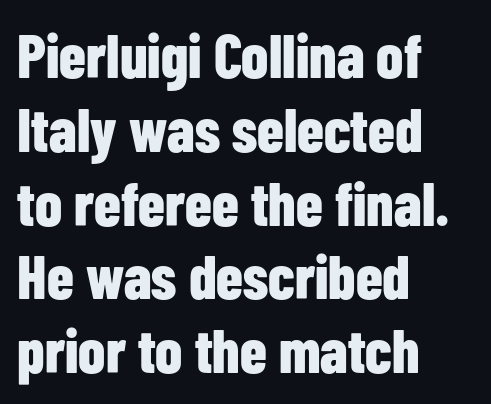
The image shows 61 px bold, condensed sans-serif type, upright; set left-aligned, line spacing 1.21x, normal letter spacing, not underlined; low stroke contrast and a medium x-height.
